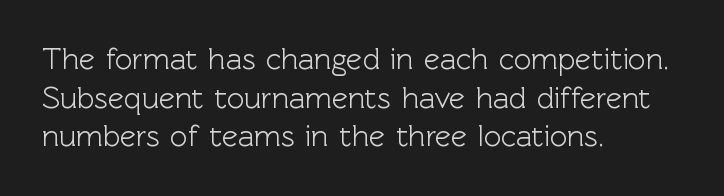
{"serif": "no", "italic": "no", "width": "normal", "x_height": "medium", "monospaced": "no", "underline": "no", "align": "left", "line_spacing": "normal", "line_spacing_ratio": 1.29, "letter_spacing": "normal", "letter_spacing_em": 0.0, "glyph_px": 30}
